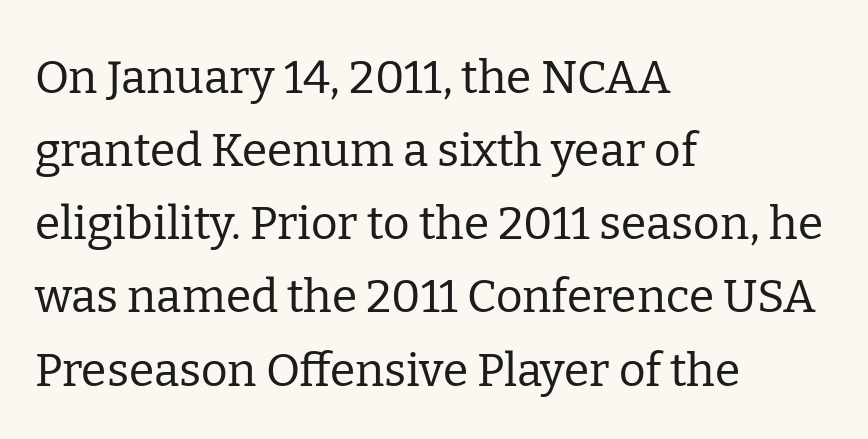
Q: Is the text bold? A: No.
Q: Is the text italic (slanted)? A: No, it is upright.
Q: Is the typeface a serif or a sans-serif typeface? A: Serif.
Q: Is the text underlined? A: No.
Q: How is the paragraph aligned? A: Left-aligned.
Q: Is the spacing between letters normal or unusually wide? A: Normal.
Q: Is the spacing between lines tight, normal or loose? A: Normal.
Q: Width (condensed, normal, or wide)? A: Normal.
Q: Stroke contrast? A: Low.
Q: x-height? A: Medium.
Q: Monospaced? A: No.
